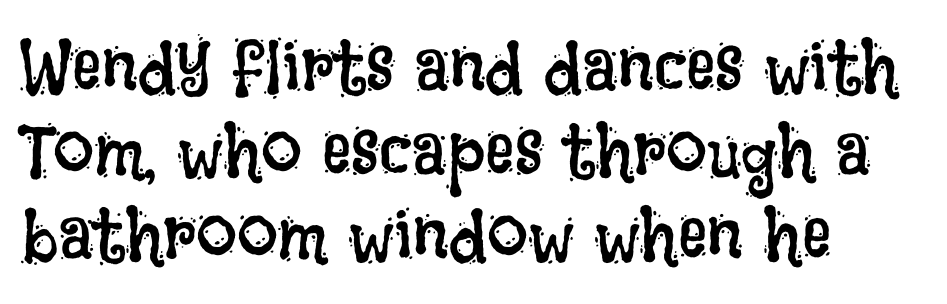
{"italic": "no", "bold": "no", "weight": "regular", "width": "condensed", "stroke_contrast": "low", "x_height": "large", "monospaced": "no", "underline": "no", "align": "left", "line_spacing": "tight", "line_spacing_ratio": 1.15, "letter_spacing": "normal", "letter_spacing_em": 0.0, "glyph_px": 73}
